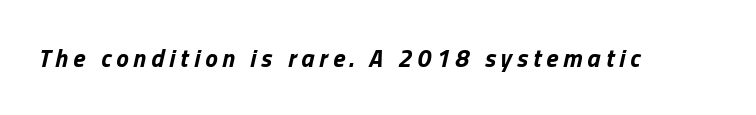
The image shows 25 px bold type, italic (leaning right); set unusually wide letter spacing (+0.2 em), not underlined.
